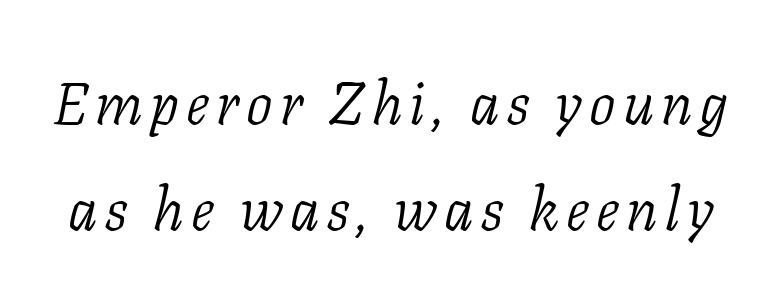
Q: Is the text bold? A: No.
Q: Is the text italic (slanted)? A: Yes, it leans right by about 11 degrees.
Q: Is the typeface a serif or a sans-serif typeface? A: Serif.
Q: Is the text underlined? A: No.
Q: Width (condensed, normal, or wide)? A: Normal.
Q: Stroke contrast? A: Low.
Q: x-height? A: Medium.
Q: Monospaced? A: No.
